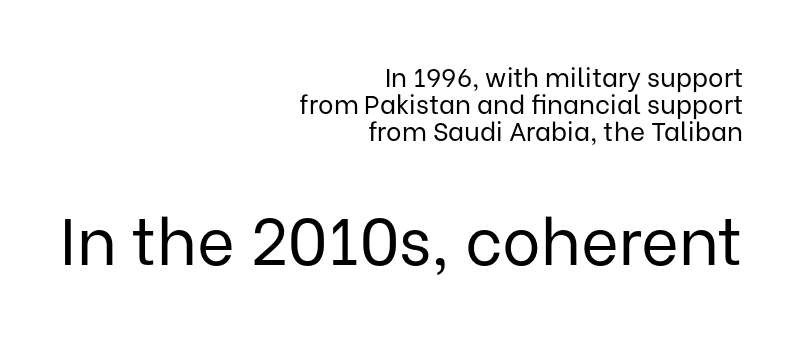
Q: Is the text bold? A: No.
Q: Is the text italic (slanted)? A: No, it is upright.
Q: Is the typeface a serif or a sans-serif typeface? A: Sans-serif.
Q: Is the text underlined? A: No.
Q: How is the paragraph aligned? A: Right-aligned.
Q: Is the spacing between letters normal or unusually wide? A: Normal.
Q: Is the spacing between lines tight, normal or loose? A: Tight.
Q: Which block of text is set in a larger size, the first (top) or the second (bottom)? A: The second (bottom) one.
Q: Width (condensed, normal, or wide)? A: Normal.
Q: Stroke contrast? A: Low.
Q: x-height? A: Medium.
Q: Monospaced? A: No.
